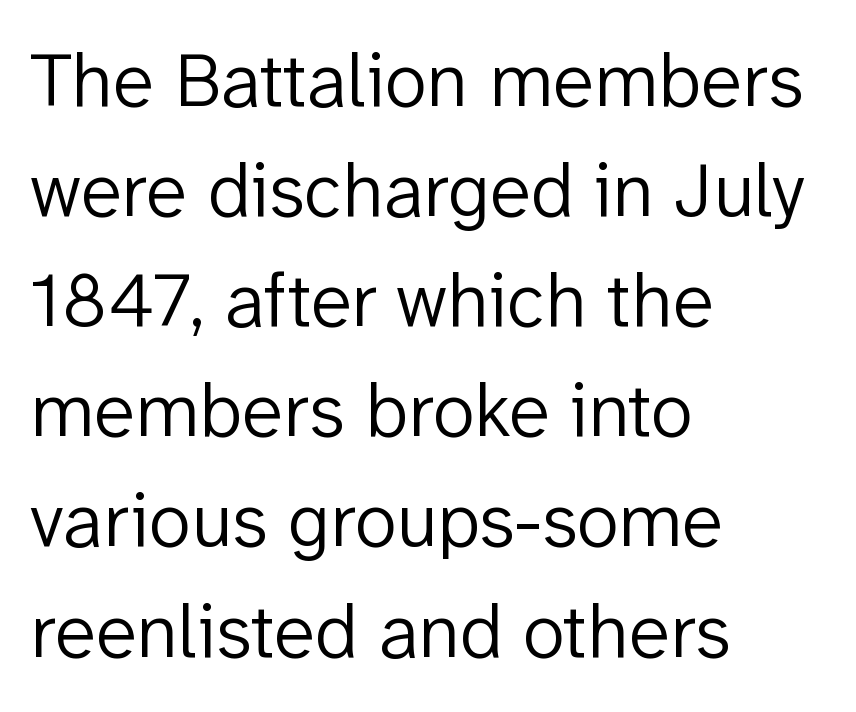
The image shows 77 px light sans-serif type, upright; set left-aligned, normal line spacing (1.43x), normal letter spacing, not underlined; low stroke contrast and a medium x-height.
